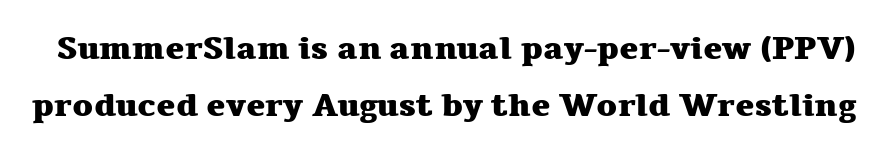
Q: Is the text bold? A: Yes.
Q: Is the text italic (slanted)? A: No, it is upright.
Q: Is the typeface a serif or a sans-serif typeface? A: Serif.
Q: Is the text underlined? A: No.
Q: Is the spacing between letters normal or unusually wide? A: Normal.
Q: Width (condensed, normal, or wide)? A: Wide.
Q: Stroke contrast? A: Medium.
Q: x-height? A: Medium.
Q: Monospaced? A: No.
